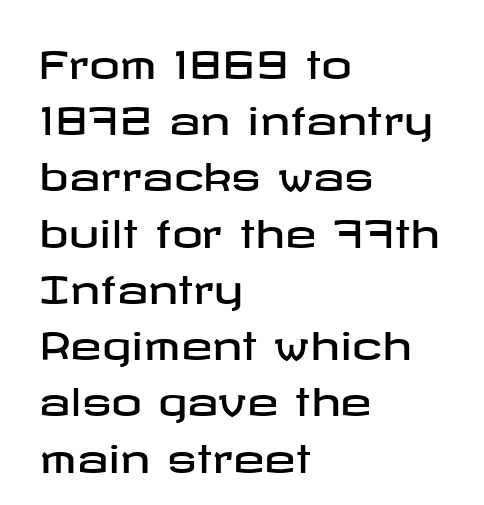
No feet cap the strokes, marking this as sans-serif type. Has an underline been added? It has not. The rendering uses a moderate line-height, typical for paragraphs. If you drew a line through each stem, it would be perfectly vertical. Spacing between characters is what you'd get straight out of the box. The text block is weighted toward the left margin, trailing off unevenly rightward.
